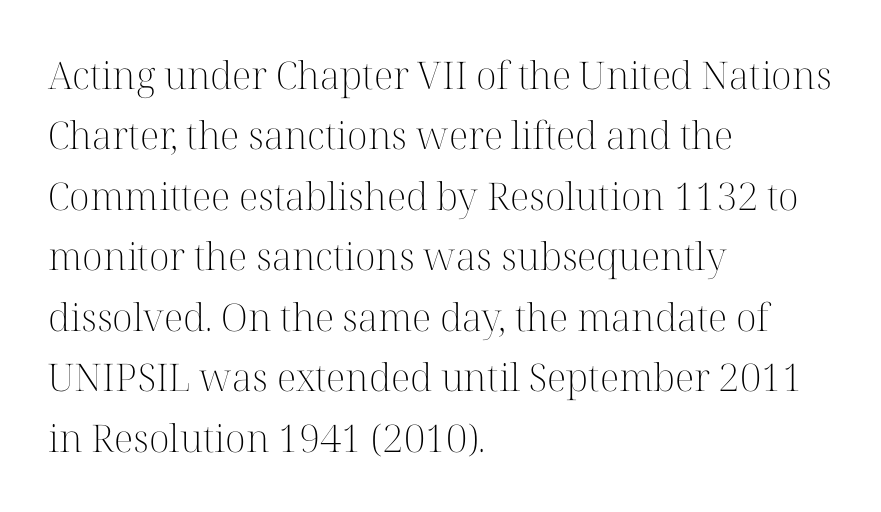
Q: Is the text bold? A: No.
Q: Is the text italic (slanted)? A: No, it is upright.
Q: Is the typeface a serif or a sans-serif typeface? A: Serif.
Q: Is the text underlined? A: No.
Q: How is the paragraph aligned? A: Left-aligned.
Q: Is the spacing between letters normal or unusually wide? A: Normal.
Q: Is the spacing between lines tight, normal or loose? A: Normal.
Q: Width (condensed, normal, or wide)? A: Normal.
Q: Stroke contrast? A: High.
Q: x-height? A: Medium.
Q: Monospaced? A: No.
